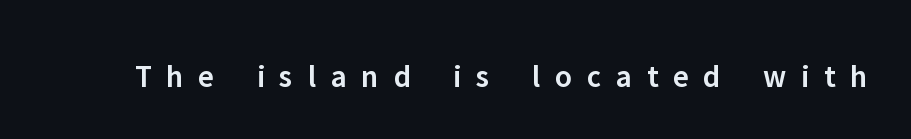
The image shows 32 px semibold sans-serif type, upright; set unusually wide letter spacing (+0.46 em), not underlined; low stroke contrast and a medium x-height.
